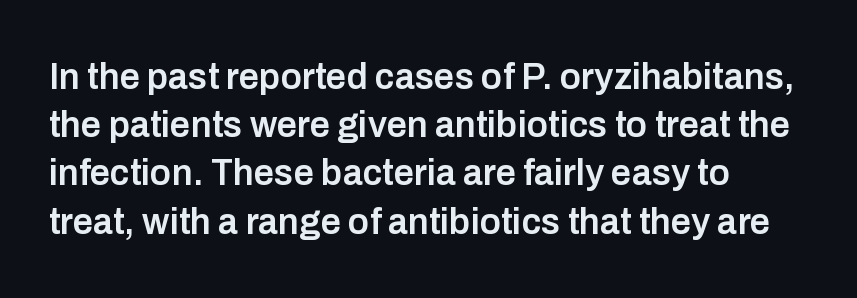
{"serif": "no", "italic": "no", "bold": "semi", "weight": "semibold", "width": "normal", "stroke_contrast": "low", "x_height": "medium", "monospaced": "no", "underline": "no", "align": "left", "line_spacing": "normal", "line_spacing_ratio": 1.34, "letter_spacing": "normal", "letter_spacing_em": 0.0, "glyph_px": 36}
